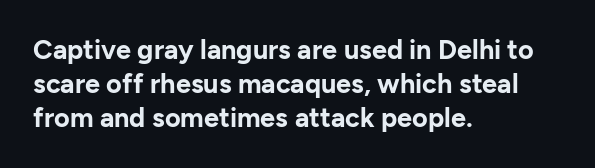
{"italic": "no", "bold": "yes", "underline": "no", "align": "left", "line_spacing": "normal", "line_spacing_ratio": 1.26, "letter_spacing": "normal", "letter_spacing_em": 0.0, "glyph_px": 27}
